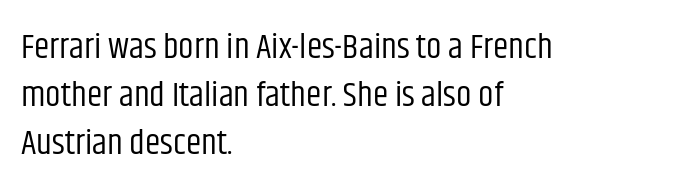
{"serif": "no", "italic": "no", "bold": "no", "weight": "regular", "width": "condensed", "stroke_contrast": "low", "x_height": "large", "monospaced": "no", "underline": "no", "align": "left", "line_spacing": "normal", "line_spacing_ratio": 1.37, "letter_spacing": "normal", "letter_spacing_em": 0.0, "glyph_px": 35}
